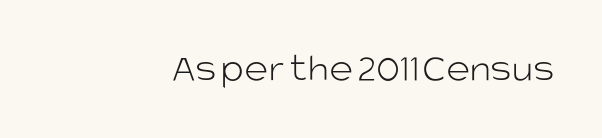
Q: Is the text bold? A: No.
Q: Is the text italic (slanted)? A: No, it is upright.
Q: Is the typeface a serif or a sans-serif typeface? A: Sans-serif.
Q: Is the text underlined? A: No.
Q: Is the spacing between letters normal or unusually wide? A: Normal.
Q: Width (condensed, normal, or wide)? A: Normal.
Q: Stroke contrast? A: Low.
Q: x-height? A: Large.
Q: Monospaced? A: No.
